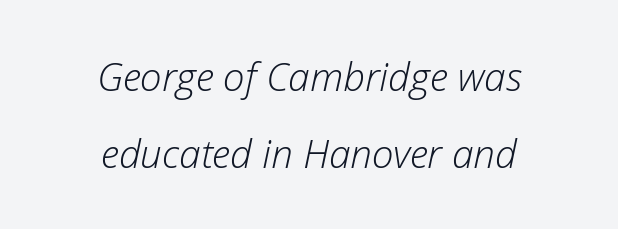
{"italic": "yes", "lean": "right", "slant_degrees": 12, "bold": "no", "weight": "light", "width": "normal", "stroke_contrast": "low", "x_height": "medium", "monospaced": "no", "underline": "no", "align": "center", "line_spacing": "loose", "line_spacing_ratio": 1.97, "letter_spacing": "normal", "letter_spacing_em": 0.0, "glyph_px": 39}
